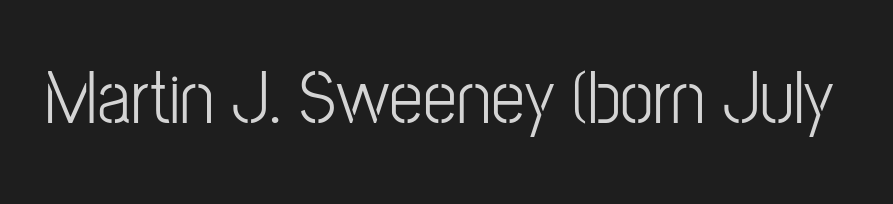
Q: Is the text bold? A: No.
Q: Is the text italic (slanted)? A: No, it is upright.
Q: Is the typeface a serif or a sans-serif typeface? A: Sans-serif.
Q: Is the text underlined? A: No.
Q: Is the spacing between letters normal or unusually wide? A: Normal.
Q: Width (condensed, normal, or wide)? A: Condensed.
Q: Stroke contrast? A: Low.
Q: x-height? A: Medium.
Q: Monospaced? A: No.
